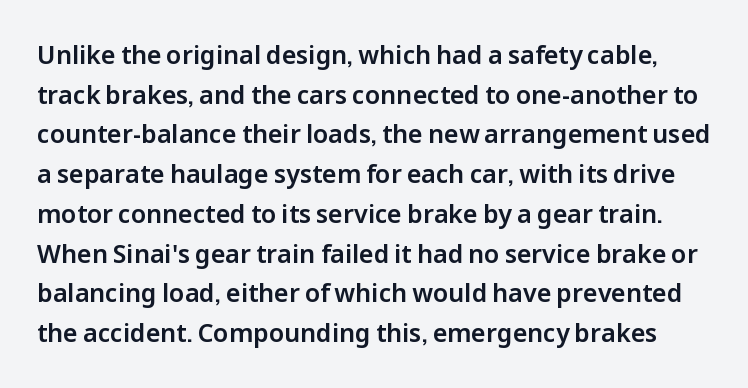
Q: Is the text italic (slanted)? A: No, it is upright.
Q: Is the text underlined? A: No.
Q: Is the spacing between letters normal or unusually wide? A: Normal.
Q: Is the spacing between lines tight, normal or loose? A: Normal.
